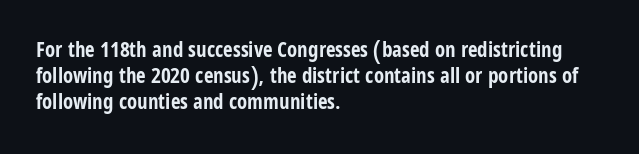
{"italic": "no", "bold": "yes", "underline": "no", "align": "left", "line_spacing_ratio": 1.23, "letter_spacing": "normal", "letter_spacing_em": 0.0, "glyph_px": 21}
